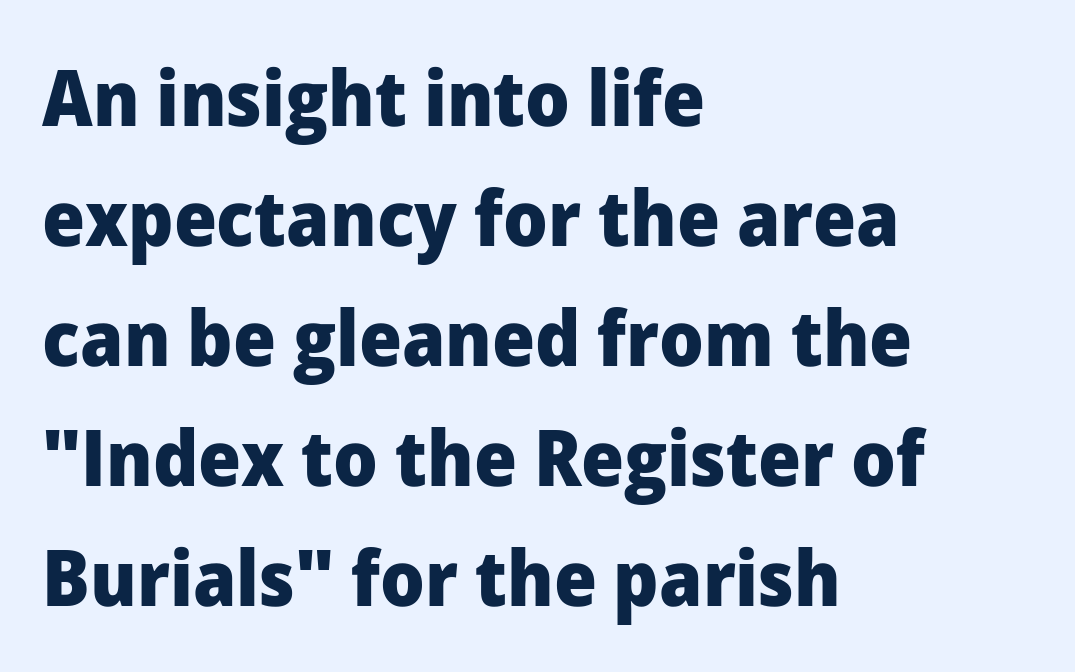
The image shows 78 px heavy sans-serif type, upright; set left-aligned, normal line spacing (1.54x), normal letter spacing, not underlined; low stroke contrast and a medium x-height.
